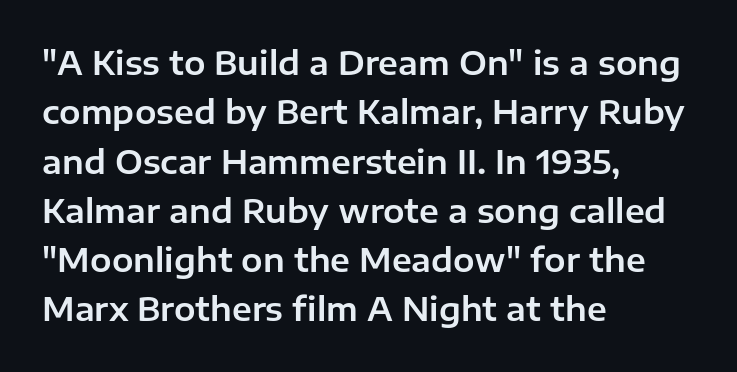
Between one letter and the next there's only the usual sliver of space. The line-height multiplier appears to be the usual default. Each letter keeps its own natural width here, so spacing adapts to shape. The glyphs in this specimen are sans serif. The passage shown is not underscored anywhere. This sample uses an upright cut, with every glyph sitting square on the baseline.
